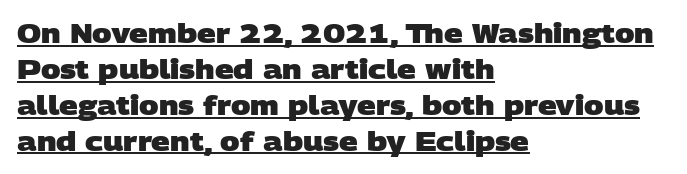
{"bold": "yes", "underline": "yes", "align": "left", "line_spacing": "normal", "line_spacing_ratio": 1.38, "letter_spacing": "normal", "letter_spacing_em": 0.0, "glyph_px": 26}
